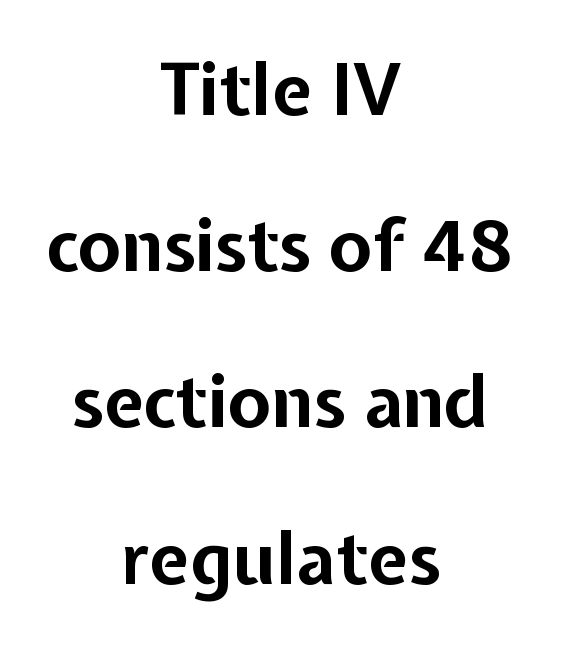
The image shows 72 px bold sans-serif type, upright; set centered, loose line spacing (2.17x), normal letter spacing, not underlined; low stroke contrast and a medium x-height.
